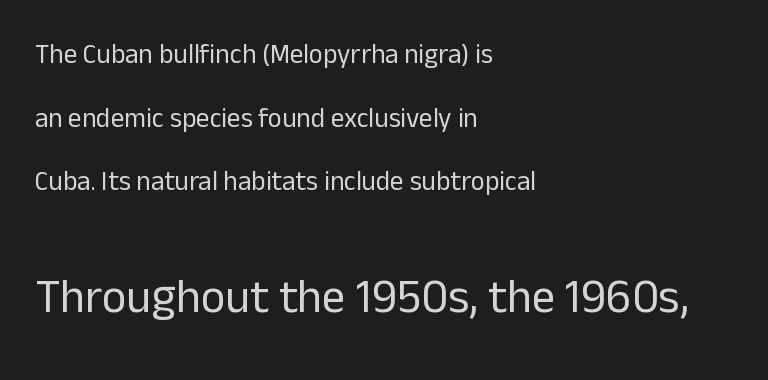
Q: Is the text bold? A: No.
Q: Is the text italic (slanted)? A: No, it is upright.
Q: Is the typeface a serif or a sans-serif typeface? A: Sans-serif.
Q: Is the text underlined? A: No.
Q: How is the paragraph aligned? A: Left-aligned.
Q: Is the spacing between letters normal or unusually wide? A: Normal.
Q: Is the spacing between lines tight, normal or loose? A: Loose.
Q: Which block of text is set in a larger size, the first (top) or the second (bottom)? A: The second (bottom) one.
Q: Width (condensed, normal, or wide)? A: Normal.
Q: Stroke contrast? A: Low.
Q: x-height? A: Medium.
Q: Monospaced? A: No.
